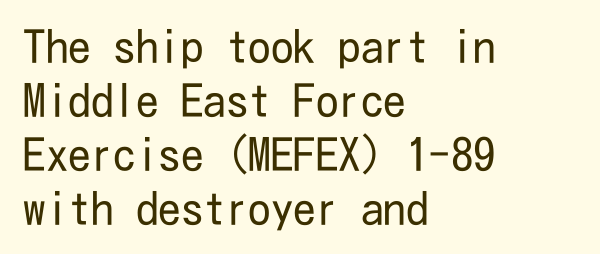
The image shows 45 px regular-weight, condensed sans-serif type, upright; set left-aligned, line spacing 1.2x, normal letter spacing, not underlined; low stroke contrast and a medium x-height.
